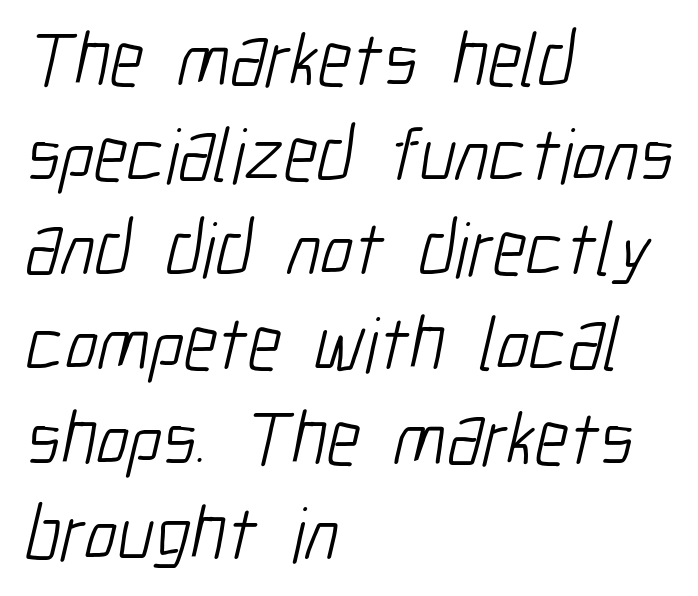
Q: Is the text bold? A: No.
Q: Is the typeface a serif or a sans-serif typeface? A: Sans-serif.
Q: Is the text underlined? A: No.
Q: How is the paragraph aligned? A: Left-aligned.
Q: Is the spacing between letters normal or unusually wide? A: Normal.
Q: Width (condensed, normal, or wide)? A: Condensed.
Q: Stroke contrast? A: Low.
Q: x-height? A: Medium.
Q: Monospaced? A: No.
